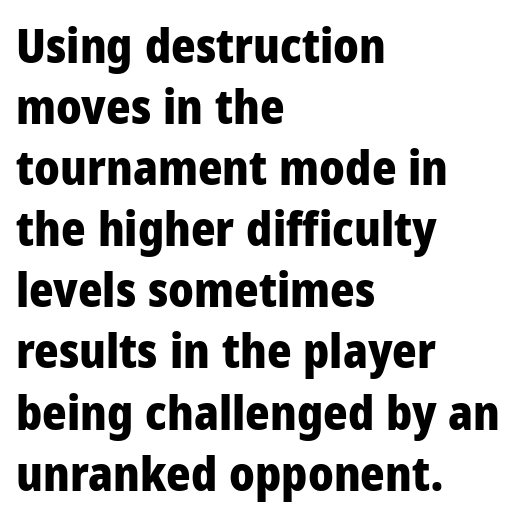
{"serif": "no", "italic": "no", "bold": "yes", "weight": "heavy", "width": "condensed", "stroke_contrast": "low", "x_height": "large", "monospaced": "no", "underline": "no", "align": "left", "line_spacing": "normal", "line_spacing_ratio": 1.3, "letter_spacing": "normal", "letter_spacing_em": 0.0, "glyph_px": 47}
